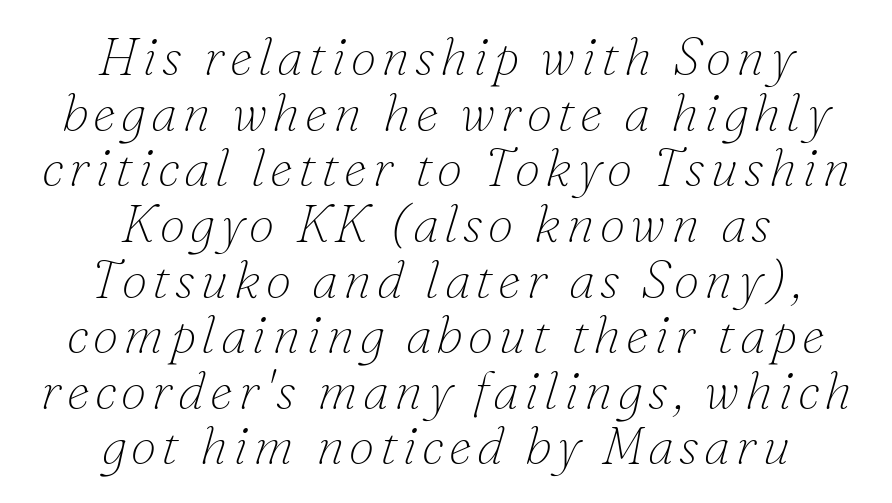
Line spacing here is tight. No extra ink here — the face is not bold. Honestly, there is no underline to notice here at all. The font's italic variant was chosen for this text. These lines are centered, leaving both edges ragged.
